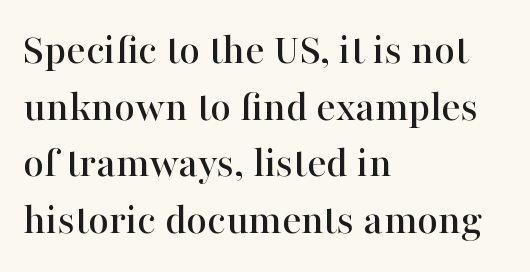
Varying glyph widths throughout — classic text-font behaviour. Typographically, this falls in the serif category. How would I describe the line gaps? Plain and ordinary. The lines are quadded left. The gaps between neighbouring characters are ordinary and unremarkable.
